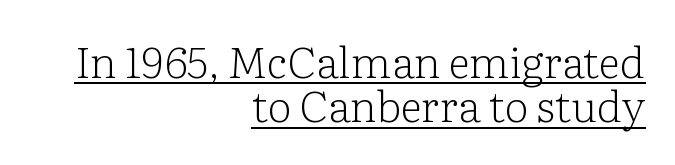
The face used here is proportionally spaced, like ordinary book or web type. Compared with a typical body face, this is equally light or lighter still. Looks like someone drew a line under every word here. Yep, those are serifs on the letters. Reading down the column, the eye jumps only a short way to each next line. Posture: upright roman.
